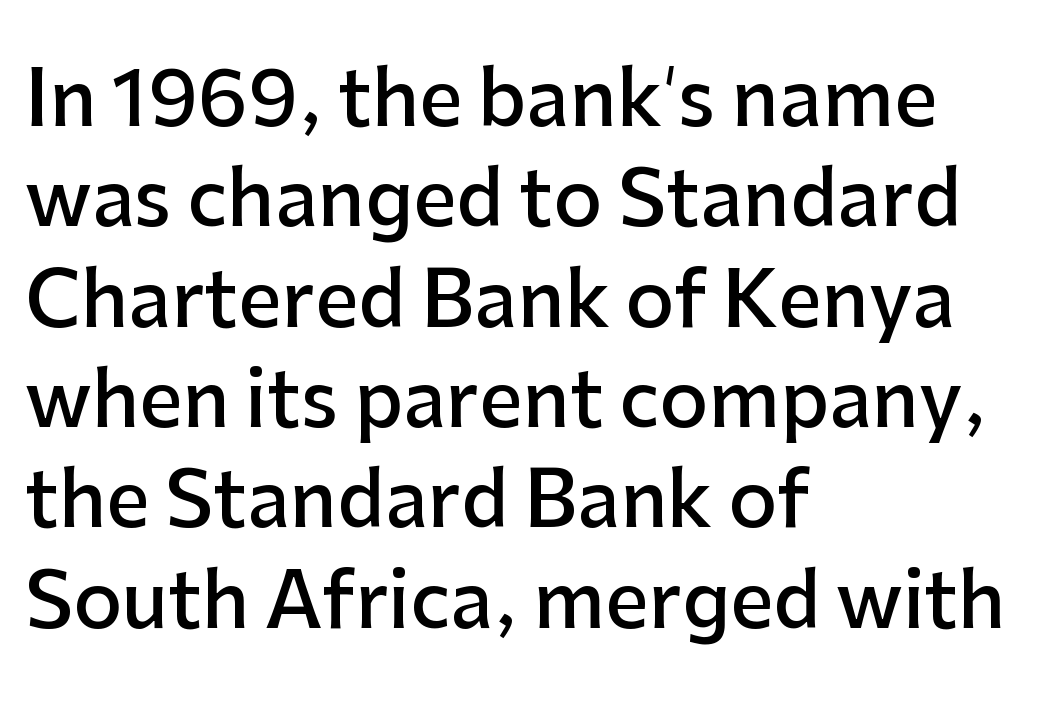
Descenders hang freely into open space. It's the straight-up-and-down kind of type. Varying glyph widths throughout — classic text-font behaviour. Standard letterfit; no display-style spreading of the glyphs.
